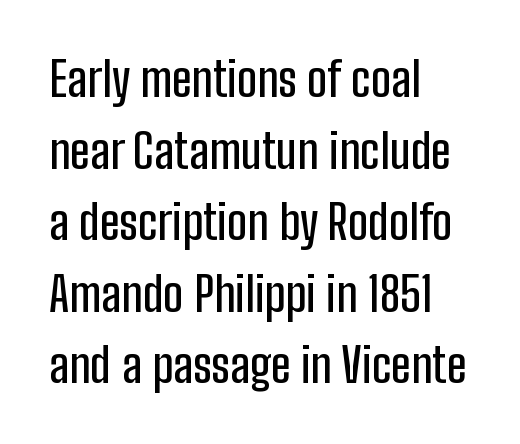
{"serif": "no", "italic": "no", "width": "condensed", "stroke_contrast": "low", "x_height": "medium", "monospaced": "no", "underline": "no", "align": "left", "line_spacing": "normal", "line_spacing_ratio": 1.49, "letter_spacing": "normal", "letter_spacing_em": 0.0, "glyph_px": 48}
